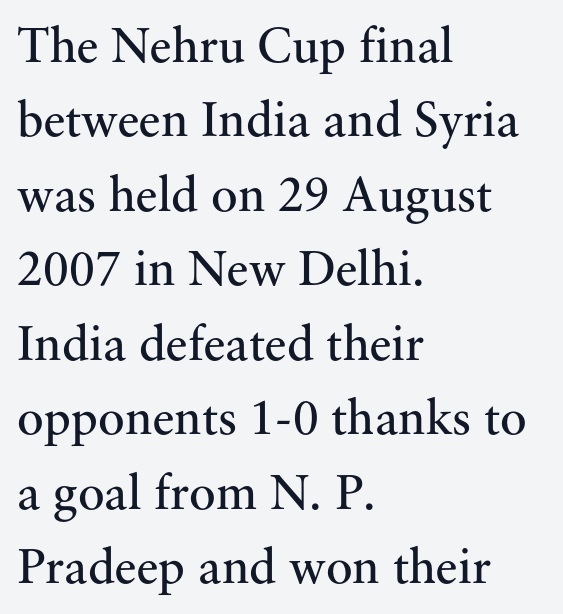
{"serif": "yes", "italic": "no", "bold": "no", "weight": "regular", "width": "normal", "stroke_contrast": "medium", "x_height": "small", "monospaced": "no", "underline": "no", "align": "left", "line_spacing": "normal", "line_spacing_ratio": 1.49, "letter_spacing": "normal", "letter_spacing_em": 0.0, "glyph_px": 50}
